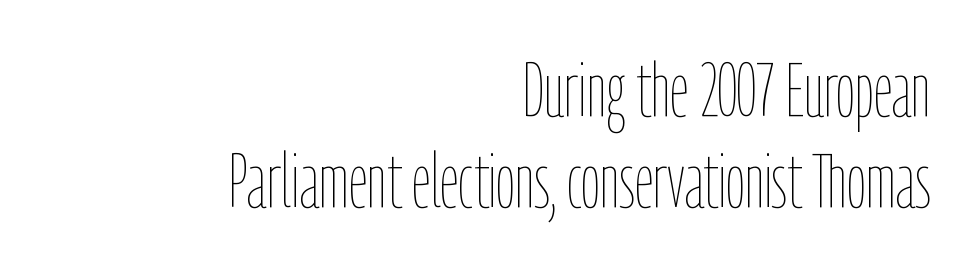
{"italic": "no", "bold": "no", "weight": "thin", "width": "condensed", "stroke_contrast": "low", "x_height": "medium", "monospaced": "no", "underline": "no", "align": "right", "line_spacing_ratio": 1.21, "letter_spacing": "normal", "letter_spacing_em": 0.0, "glyph_px": 75}
